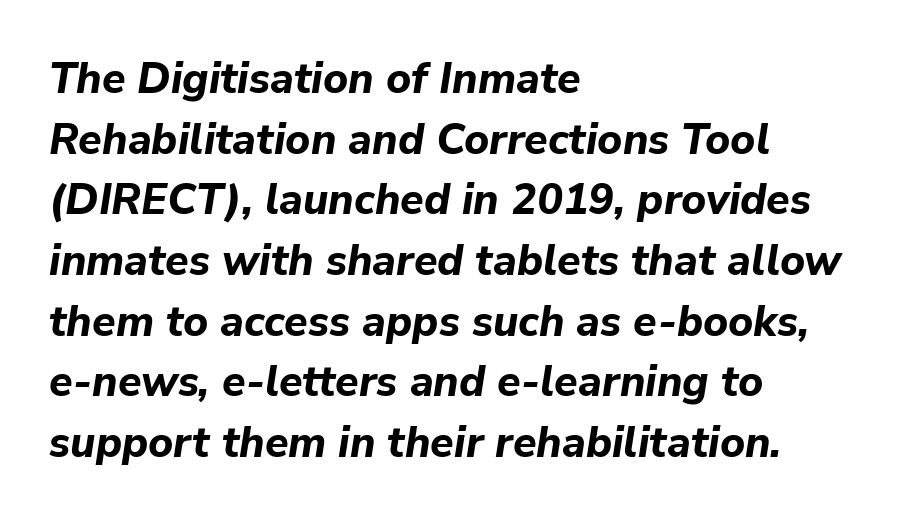
Normally led — the rows are evenly, conventionally spaced. Honestly, there is no underline to notice here at all. Would a proofreader flag this as italicized? Yes. Do the characters align in a grid? No, the font is proportional.
